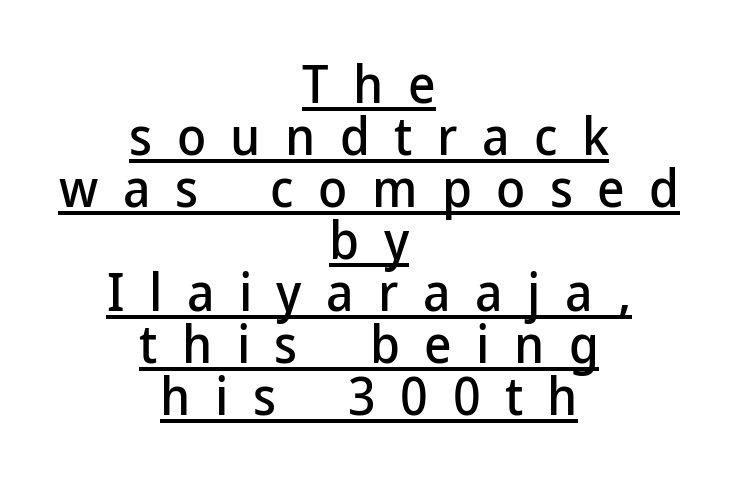
{"serif": "no", "italic": "no", "width": "normal", "stroke_contrast": "low", "x_height": "medium", "monospaced": "no", "underline": "yes", "align": "center", "line_spacing": "tight", "line_spacing_ratio": 0.98, "letter_spacing": "wide", "letter_spacing_em": 0.46, "glyph_px": 53}
